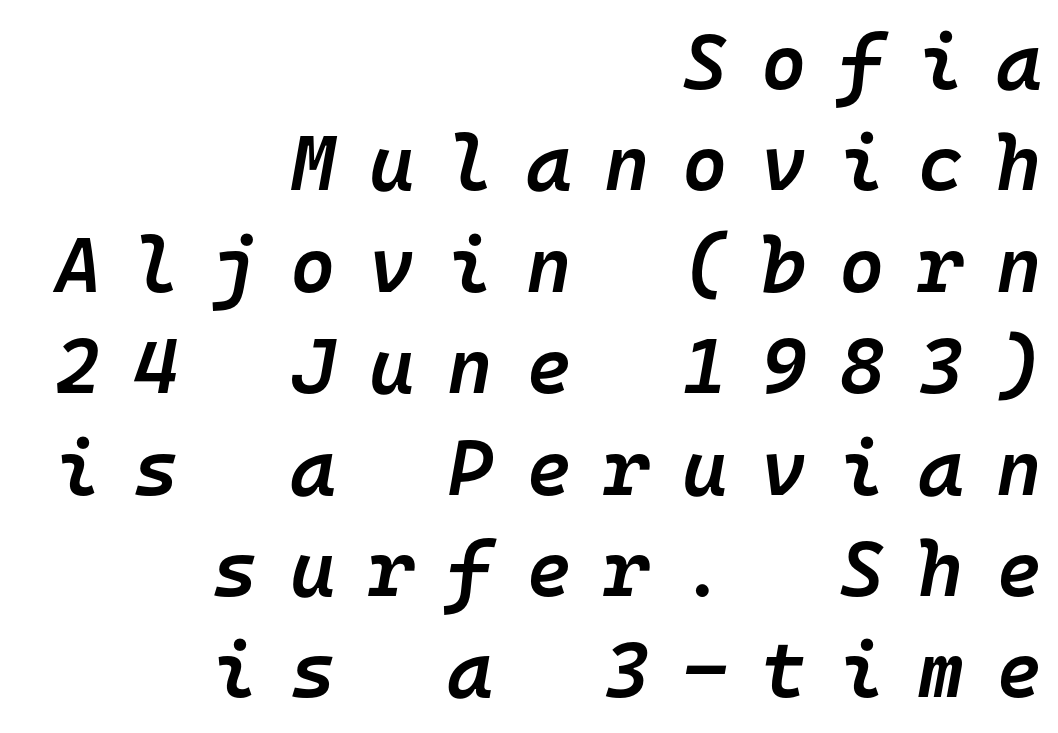
Q: Is the text bold? A: Semi-bold.
Q: Is the text italic (slanted)? A: Yes, it leans right by about 10 degrees.
Q: Is the text underlined? A: No.
Q: How is the paragraph aligned? A: Right-aligned.
Q: Is the spacing between letters normal or unusually wide? A: Unusually wide.
Q: Is the spacing between lines tight, normal or loose? A: Normal.
Q: Width (condensed, normal, or wide)? A: Normal.
Q: Stroke contrast? A: Low.
Q: x-height? A: Medium.
Q: Monospaced? A: Yes.
